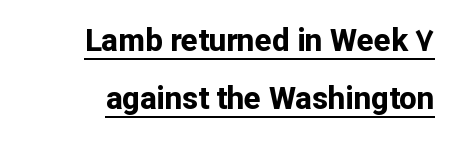
The image shows 31 px bold sans-serif type, upright; set right-aligned, line spacing 1.87x, normal letter spacing, underlined; low stroke contrast and a medium x-height.
